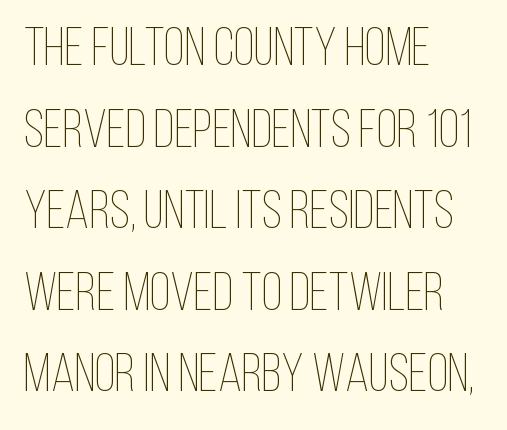
The image shows 54 px thin, condensed type, upright; set left-aligned, normal line spacing (1.51x), normal letter spacing, not underlined; low stroke contrast and a large x-height.
